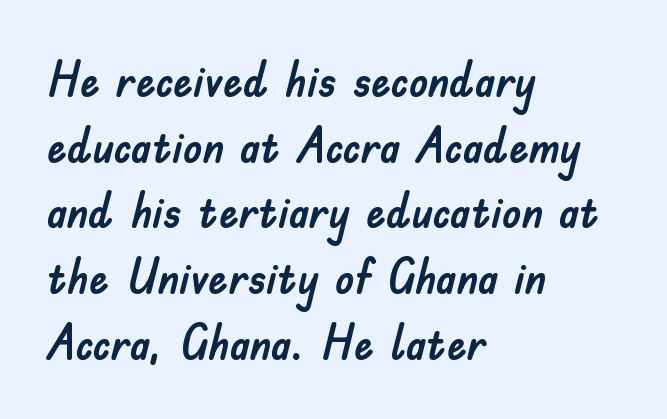
Beneath every word, the page is bare. This is sans-serif lettering, the kind often seen on screens and signage. The rendering uses natural spacing where letterforms have individual widths. Compared with a centered layout, this one pins lines to the left instead.
